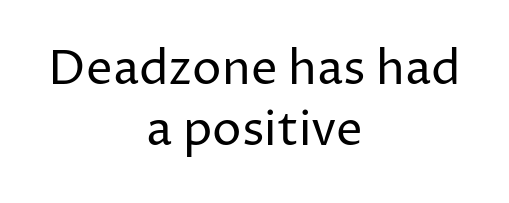
{"serif": "no", "italic": "no", "bold": "no", "weight": "regular", "width": "normal", "stroke_contrast": "low", "x_height": "medium", "monospaced": "no", "underline": "no", "align": "center", "line_spacing": "normal", "line_spacing_ratio": 1.3, "letter_spacing": "normal", "letter_spacing_em": 0.0, "glyph_px": 47}
